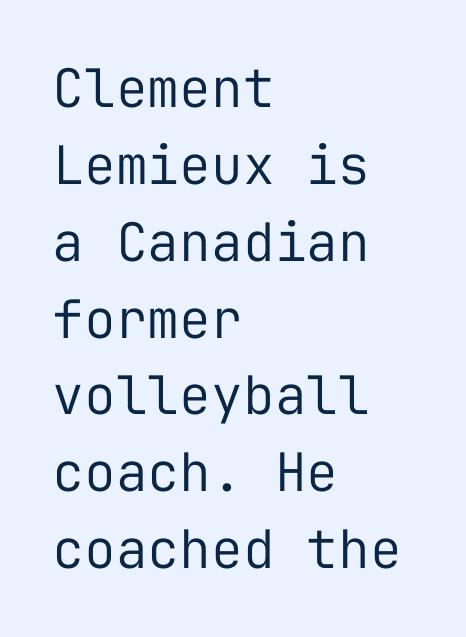
Q: Is the text bold? A: No.
Q: Is the text italic (slanted)? A: No, it is upright.
Q: Is the typeface a serif or a sans-serif typeface? A: Sans-serif.
Q: Is the text underlined? A: No.
Q: How is the paragraph aligned? A: Left-aligned.
Q: Is the spacing between letters normal or unusually wide? A: Normal.
Q: Is the spacing between lines tight, normal or loose? A: Normal.
Q: Width (condensed, normal, or wide)? A: Normal.
Q: Stroke contrast? A: Low.
Q: x-height? A: Medium.
Q: Monospaced? A: Yes.
